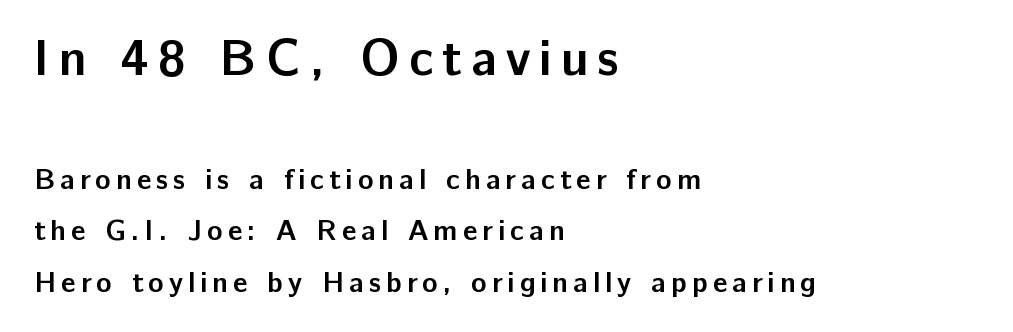
{"serif": "no", "italic": "no", "bold": "yes", "weight": "semibold", "width": "normal", "stroke_contrast": "low", "x_height": "medium", "monospaced": "no", "underline": "no", "align": "left", "line_spacing_ratio": 1.77, "larger_block": "first", "size_ratio": 1.76, "glyph_px": 51}
